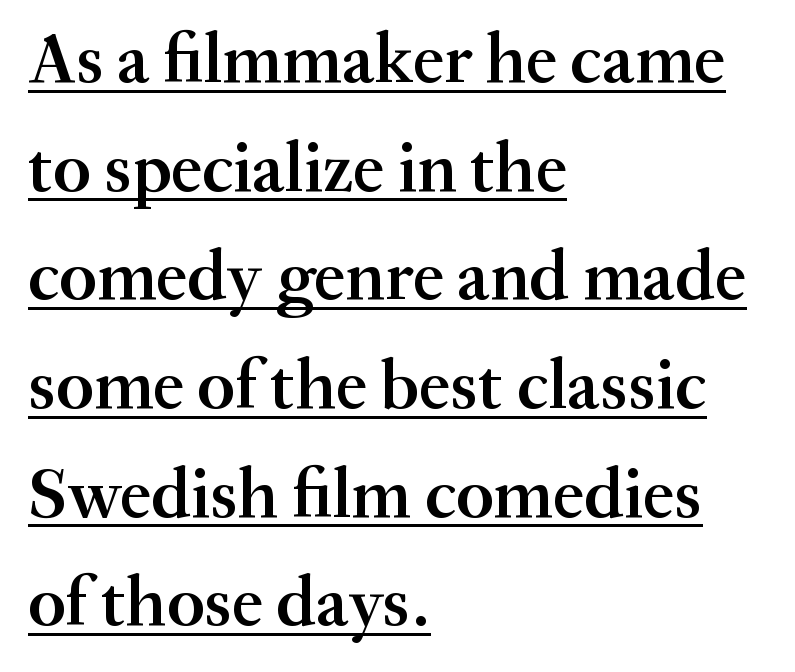
A somewhat darkened texture: the type is semibold rather than bold. You could not count columns in this text — the font is proportionally spaced. The gaps between neighbouring characters are ordinary and unremarkable. The font family rendered here belongs to the serif group. Do the letters lean? They stand straight. Honestly, the row spacing looks completely unremarkable.
